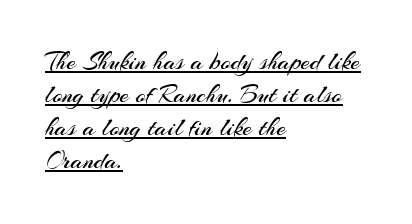
The image shows 26 px text type; set left-aligned, normal line spacing (1.27x), normal letter spacing, underlined.
